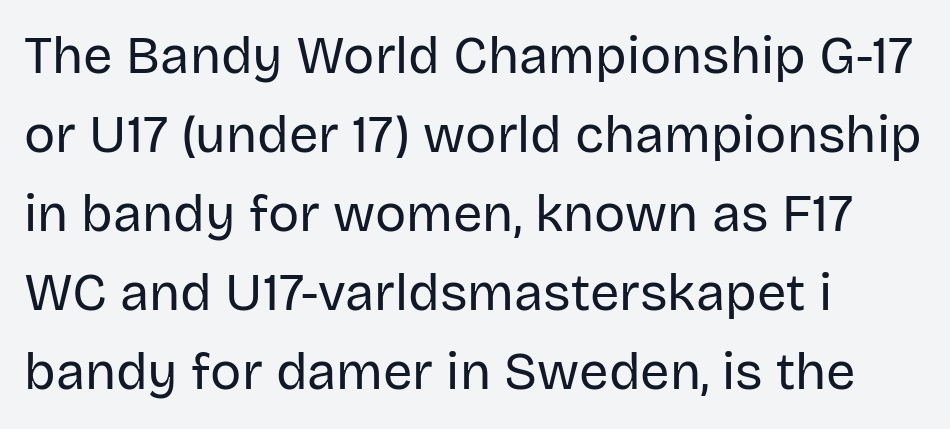
Successive baselines arrive at the customary interval. A student would call this left alignment; a typographer would say flush left, rag right. Designer's note — italics off, roman on. Letters have the restrained weight of plain body copy at most.
